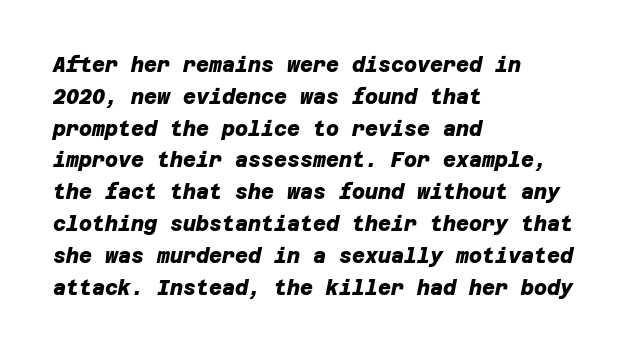
{"bold": "yes", "underline": "no", "align": "left", "line_spacing": "normal", "line_spacing_ratio": 1.59, "letter_spacing": "normal", "letter_spacing_em": 0.0, "glyph_px": 20}
